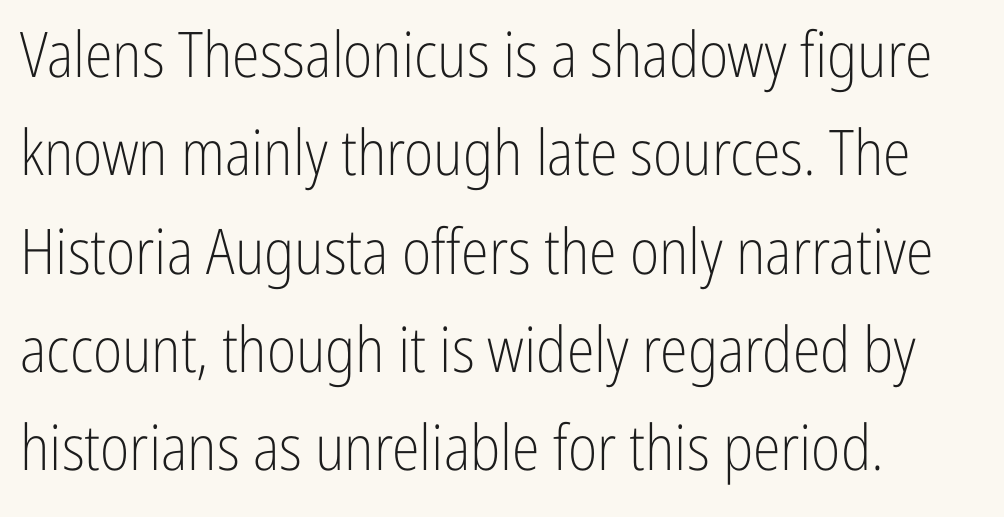
The image shows 63 px light, condensed sans-serif type, upright; set left-aligned, normal line spacing (1.56x), normal letter spacing, not underlined; low stroke contrast and a medium x-height.
